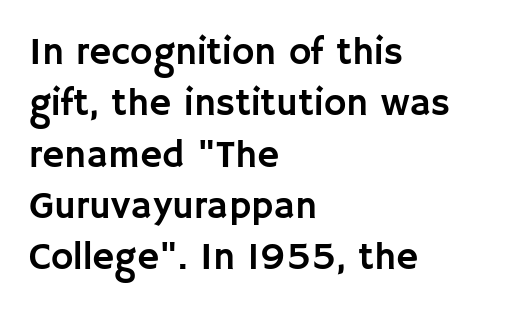
{"serif": "no", "italic": "no", "width": "normal", "stroke_contrast": "low", "x_height": "large", "monospaced": "no", "underline": "no", "align": "left", "line_spacing": "normal", "line_spacing_ratio": 1.35, "letter_spacing": "normal", "letter_spacing_em": 0.0, "glyph_px": 38}
